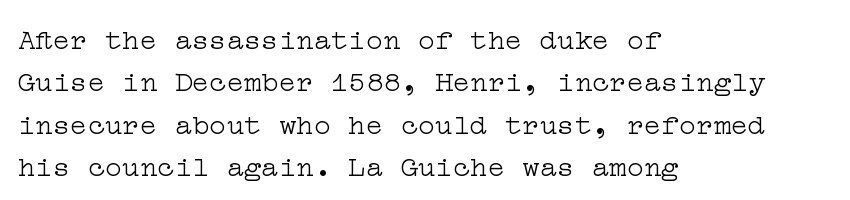
Q: Is the text bold? A: No.
Q: Is the text italic (slanted)? A: No, it is upright.
Q: Is the typeface a serif or a sans-serif typeface? A: Serif.
Q: Is the text underlined? A: No.
Q: How is the paragraph aligned? A: Left-aligned.
Q: Is the spacing between letters normal or unusually wide? A: Normal.
Q: Is the spacing between lines tight, normal or loose? A: Normal.
Q: Width (condensed, normal, or wide)? A: Wide.
Q: Stroke contrast? A: Low.
Q: x-height? A: Medium.
